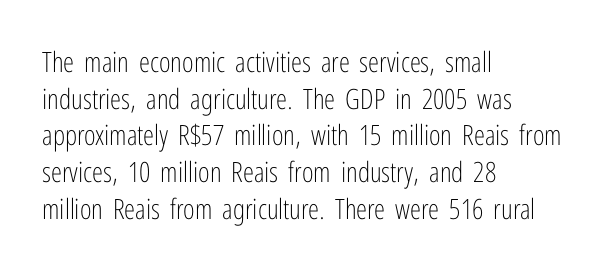
Q: Is the text bold? A: No.
Q: Is the text italic (slanted)? A: No, it is upright.
Q: Is the typeface a serif or a sans-serif typeface? A: Sans-serif.
Q: Is the text underlined? A: No.
Q: How is the paragraph aligned? A: Left-aligned.
Q: Is the spacing between letters normal or unusually wide? A: Normal.
Q: Is the spacing between lines tight, normal or loose? A: Normal.
Q: Width (condensed, normal, or wide)? A: Condensed.
Q: Stroke contrast? A: Low.
Q: x-height? A: Medium.
Q: Monospaced? A: No.
